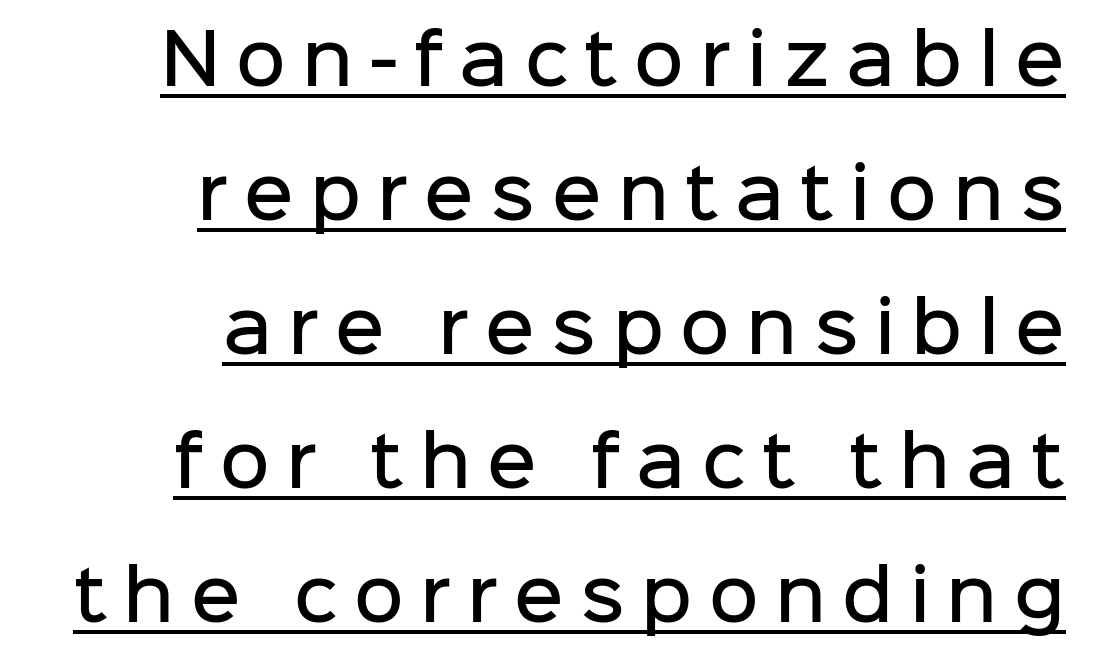
This rendering employs a face without finishing strokes, i.e., a sans-serif. Students, observe: this is what heavily led, spacious text looks like. Between one letter and the next there's a generous, obvious gap. Bold? Not quite — semibold, heavier than regular but stopping short. You can see a thin bar hugging the bottom of the glyphs. It's the straight-up-and-down kind of type.
